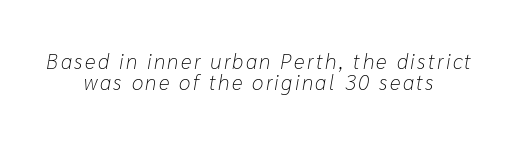
The image shows 21 px text type, italic (leaning right); set centered, tight line spacing (1.0x), not underlined.
